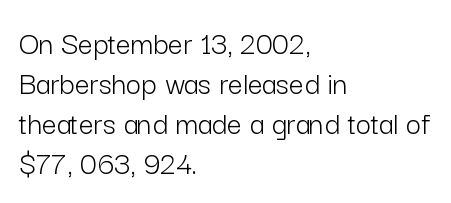
The image shows 33 px light sans-serif type, upright; set left-aligned, line spacing 1.21x, normal letter spacing, not underlined; low stroke contrast and a medium x-height.
